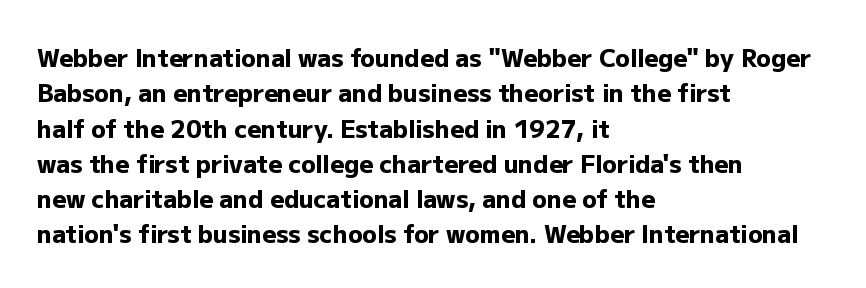
The baseline area is clear. Rendered with straight, roman letterforms. The face used here has the dense, thick strokes of a bold. One-word summary of the alignment: left.
